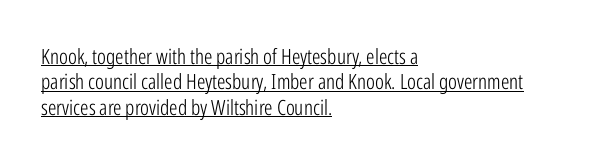
This is the regular roman posture of the typeface. Weight: in the light-to-regular range. Where is the straight margin? On the left. This is underlined copy, the kind a proofreader might mark for attention. The letters sit at their default tracking, neither squeezed nor spread.
